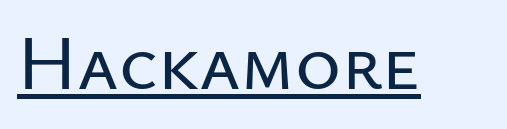
The image shows 78 px sans-serif type, upright; set normal letter spacing, underlined; low stroke contrast and a medium x-height.
